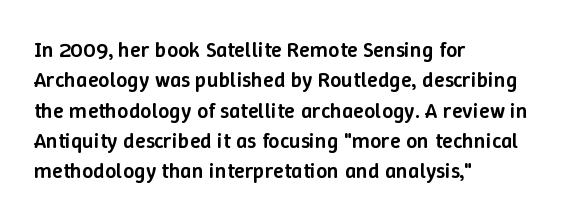
The image shows 22 px text type, upright; set left-aligned, normal line spacing (1.38x), normal letter spacing, not underlined.
